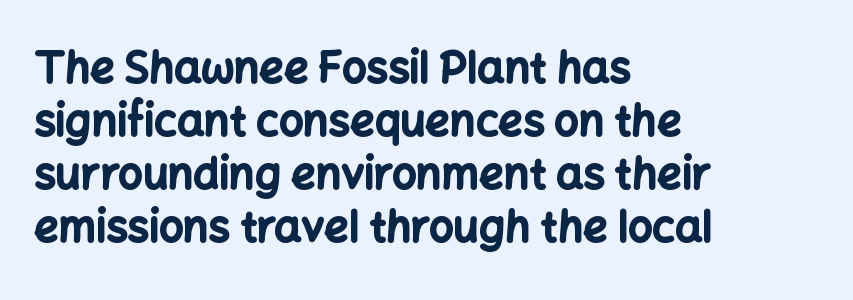
{"serif": "no", "italic": "no", "bold": "yes", "weight": "bold", "width": "normal", "stroke_contrast": "low", "x_height": "medium", "monospaced": "no", "underline": "no", "align": "left", "line_spacing_ratio": 1.23, "letter_spacing": "normal", "letter_spacing_em": 0.0, "glyph_px": 43}
